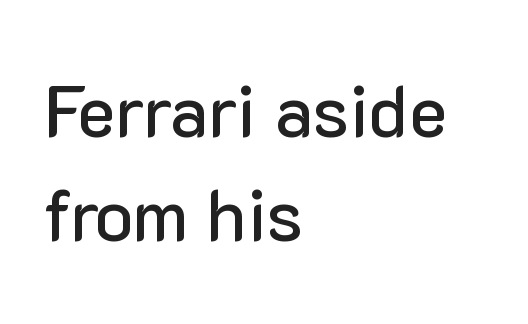
{"serif": "no", "italic": "no", "width": "normal", "stroke_contrast": "low", "x_height": "medium", "monospaced": "no", "underline": "no", "align": "left", "line_spacing": "normal", "line_spacing_ratio": 1.44, "letter_spacing": "normal", "letter_spacing_em": 0.0, "glyph_px": 72}
